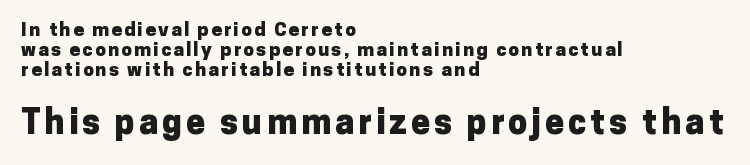
Q: Is the text bold? A: Yes.
Q: Is the text italic (slanted)? A: No, it is upright.
Q: Is the typeface a serif or a sans-serif typeface? A: Sans-serif.
Q: Is the text underlined? A: No.
Q: How is the paragraph aligned? A: Left-aligned.
Q: Is the spacing between lines tight, normal or loose? A: Tight.
Q: Which block of text is set in a larger size, the first (top) or the second (bottom)? A: The second (bottom) one.
Q: Width (condensed, normal, or wide)? A: Normal.
Q: Stroke contrast? A: Low.
Q: x-height? A: Medium.
Q: Monospaced? A: No.
